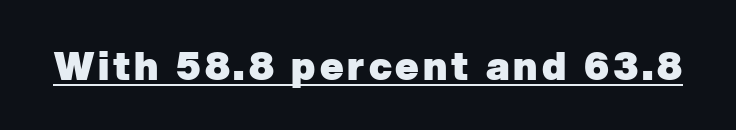
Q: Is the text bold? A: Yes.
Q: Is the typeface a serif or a sans-serif typeface? A: Sans-serif.
Q: Is the text underlined? A: Yes.
Q: Width (condensed, normal, or wide)? A: Normal.
Q: Stroke contrast? A: Low.
Q: x-height? A: Medium.
Q: Monospaced? A: No.
